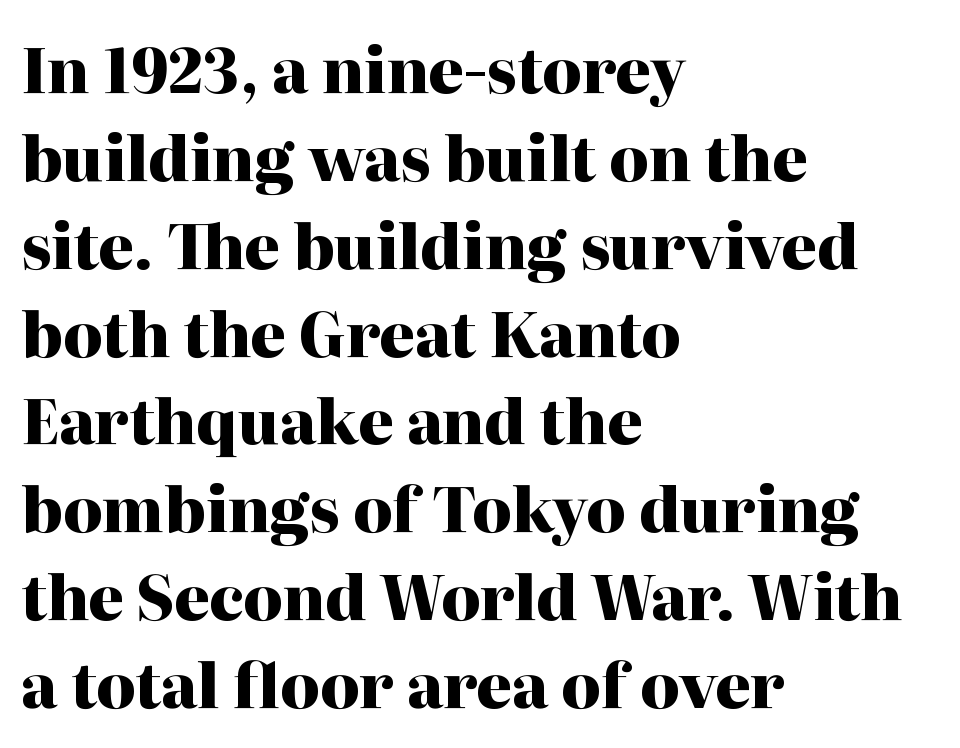
Q: Is the text bold? A: Yes.
Q: Is the text italic (slanted)? A: No, it is upright.
Q: Is the typeface a serif or a sans-serif typeface? A: Serif.
Q: Is the text underlined? A: No.
Q: How is the paragraph aligned? A: Left-aligned.
Q: Is the spacing between letters normal or unusually wide? A: Normal.
Q: Is the spacing between lines tight, normal or loose? A: Normal.
Q: Width (condensed, normal, or wide)? A: Normal.
Q: Stroke contrast? A: High.
Q: x-height? A: Medium.
Q: Monospaced? A: No.
